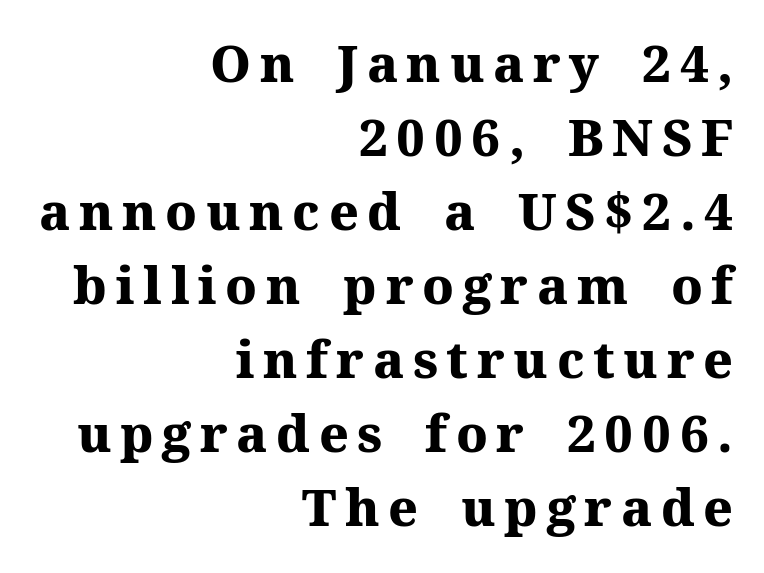
The image shows 51 px heavy serif type, upright; set right-aligned, normal line spacing (1.45x), not underlined; medium stroke contrast and a medium x-height.
